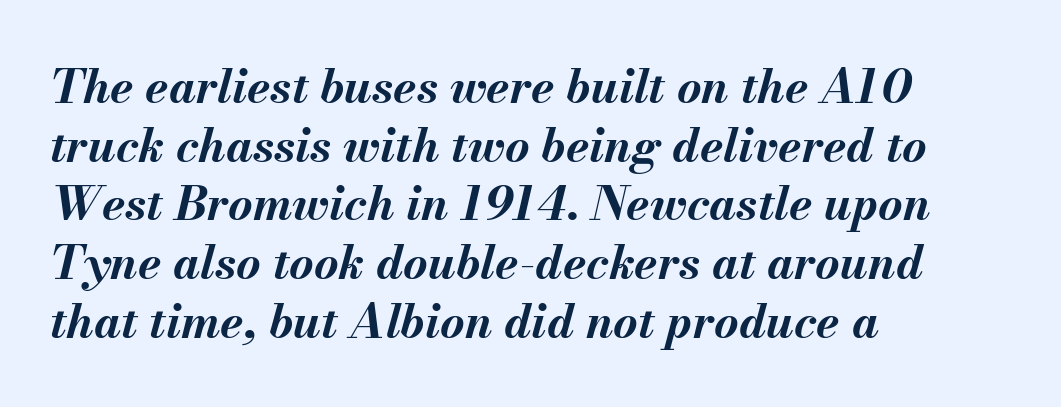
The image shows 47 px bold type, italic (leaning right); set left-aligned, normal line spacing (1.25x), normal letter spacing, not underlined; medium stroke contrast and a small x-height.
